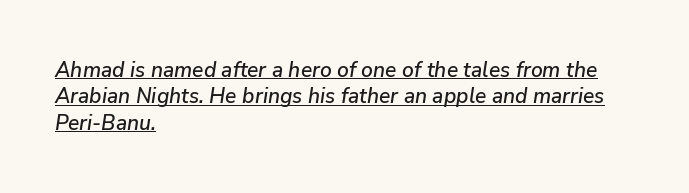
Designer's note — italics engaged. The glyphs are accompanied by a horizontal stroke just below them. Rows of type keep a routine distance in the vertical direction. The tracking reads as untouched default to a designer's eye. Visually the block forms a straight wall on the left and a jagged coastline on the right.
